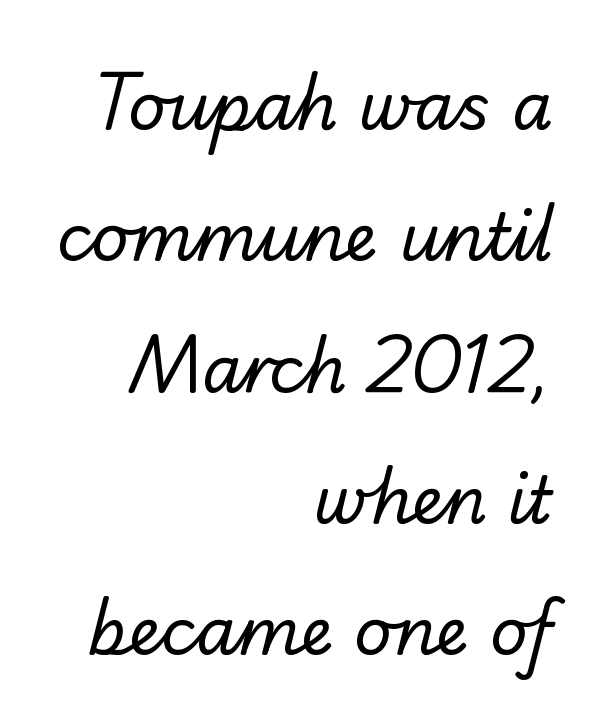
This is not heavy type; no bold has been used. Airy leading. Clear beneath every line of the passage. Here the designer chose a conventional face with non-uniform glyph widths.
